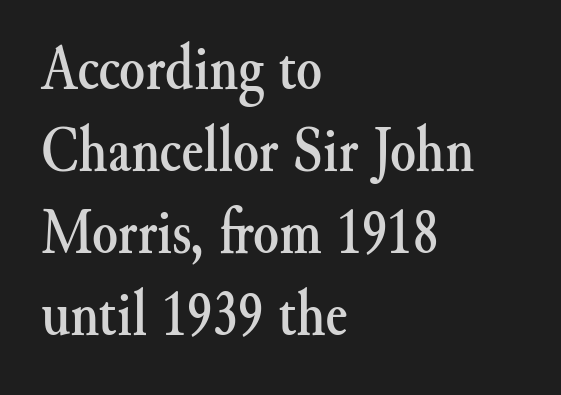
Is the block centered? No — it sits flush against the left margin. Descender tails drop into unmarked territory. Nobody touched the tracking dial on this one. The type family on display is of the serif kind. You can tell it's not italic because the verticals are truly vertical. The face used here is proportionally spaced, like ordinary book or web type.
